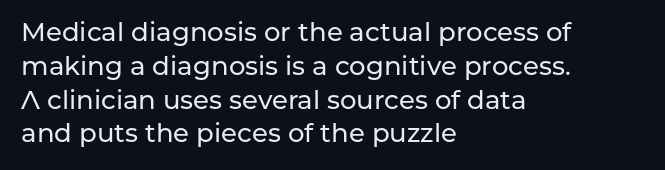
Q: Is the text italic (slanted)? A: No, it is upright.
Q: Is the text underlined? A: No.
Q: How is the paragraph aligned? A: Left-aligned.
Q: Is the spacing between letters normal or unusually wide? A: Normal.
Q: Is the spacing between lines tight, normal or loose? A: Normal.
